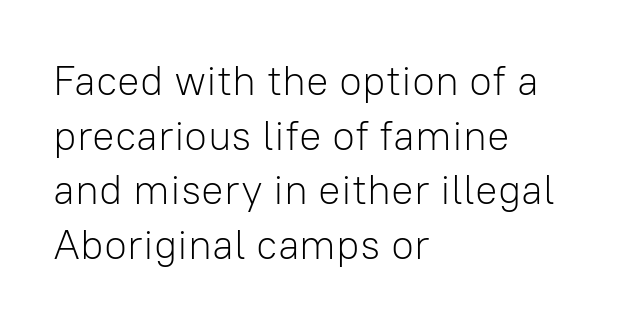
Q: Is the text bold? A: No.
Q: Is the text italic (slanted)? A: No, it is upright.
Q: Is the typeface a serif or a sans-serif typeface? A: Sans-serif.
Q: Is the text underlined? A: No.
Q: How is the paragraph aligned? A: Left-aligned.
Q: Is the spacing between letters normal or unusually wide? A: Normal.
Q: Is the spacing between lines tight, normal or loose? A: Normal.
Q: Width (condensed, normal, or wide)? A: Normal.
Q: Stroke contrast? A: Low.
Q: x-height? A: Medium.
Q: Monospaced? A: No.
